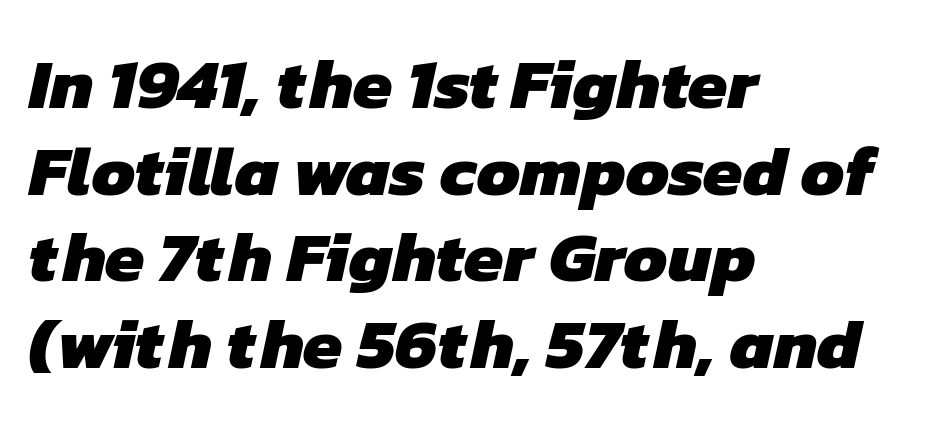
The image shows 71 px heavy sans-serif type; set left-aligned, line spacing 1.22x, normal letter spacing, not underlined; low stroke contrast and a medium x-height.
